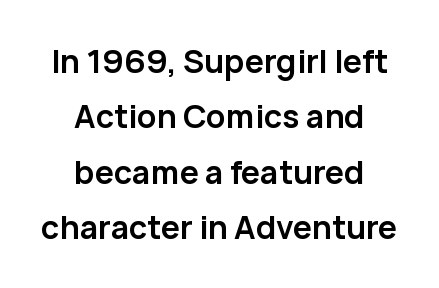
The image shows 32 px semibold sans-serif type, upright; set centered, line spacing 1.73x, normal letter spacing, not underlined; low stroke contrast and a medium x-height.
